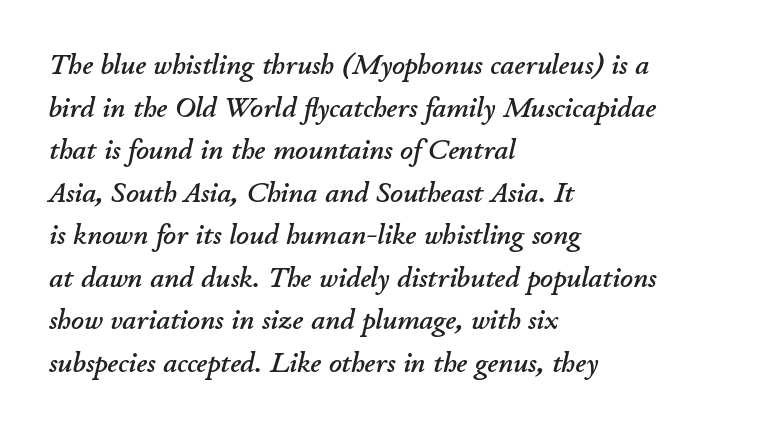
Horizontal bands of white between lines are of average thickness. The whole block is typeset with a tilt. There is no visible air inserted between adjacent glyphs. Leftover space on each line is placed entirely after the last word. The letters advance in unequal steps, a hallmark of proportional type. Unmarked baselines from the first word to the last.
